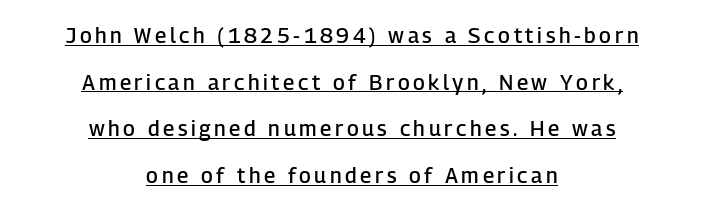
Q: Is the text bold? A: Semi-bold.
Q: Is the text italic (slanted)? A: No, it is upright.
Q: Is the text underlined? A: Yes.
Q: How is the paragraph aligned? A: Centered.
Q: Is the spacing between lines tight, normal or loose? A: Loose.
